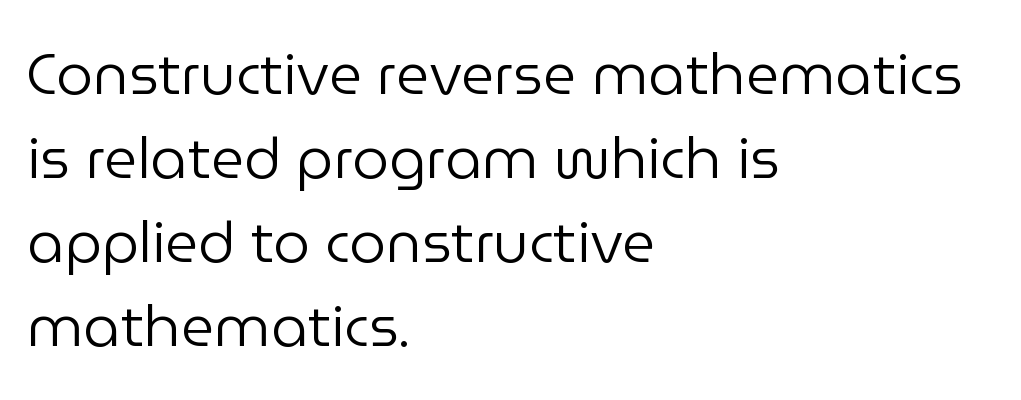
Q: Is the text bold? A: No.
Q: Is the text italic (slanted)? A: No, it is upright.
Q: Is the typeface a serif or a sans-serif typeface? A: Sans-serif.
Q: Is the text underlined? A: No.
Q: How is the paragraph aligned? A: Left-aligned.
Q: Is the spacing between letters normal or unusually wide? A: Normal.
Q: Is the spacing between lines tight, normal or loose? A: Normal.
Q: Width (condensed, normal, or wide)? A: Normal.
Q: Stroke contrast? A: Low.
Q: x-height? A: Medium.
Q: Monospaced? A: No.
